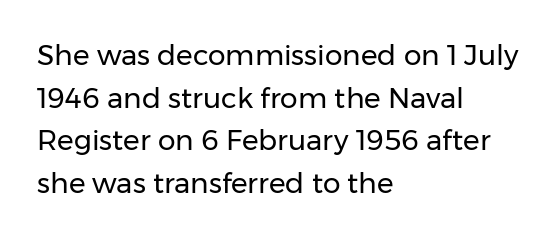
Tracking value appears to be zero — textbook default spacing. Alignment: flush left. In terms of letterform style, serifs are entirely absent. The weight tops out at a normal text grade.
